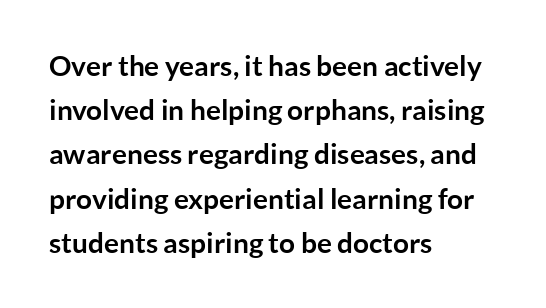
Q: Is the text bold? A: Yes.
Q: Is the text italic (slanted)? A: No, it is upright.
Q: Is the typeface a serif or a sans-serif typeface? A: Sans-serif.
Q: Is the text underlined? A: No.
Q: How is the paragraph aligned? A: Left-aligned.
Q: Is the spacing between letters normal or unusually wide? A: Normal.
Q: Is the spacing between lines tight, normal or loose? A: Normal.
Q: Width (condensed, normal, or wide)? A: Normal.
Q: Stroke contrast? A: Low.
Q: x-height? A: Medium.
Q: Monospaced? A: No.
